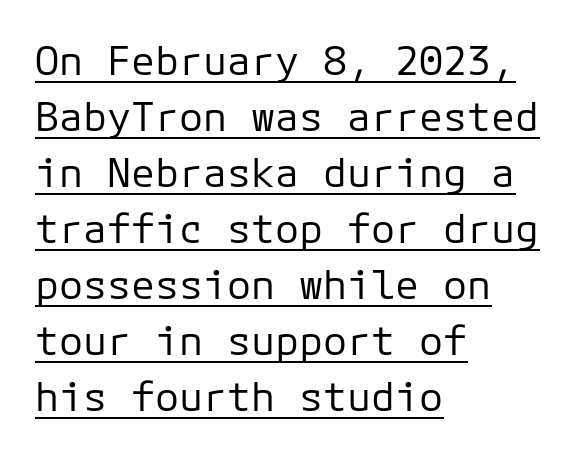
{"serif": "no", "italic": "no", "bold": "no", "weight": "regular", "width": "normal", "stroke_contrast": "low", "x_height": "medium", "underline": "yes", "align": "left", "line_spacing": "normal", "line_spacing_ratio": 1.4, "letter_spacing": "normal", "letter_spacing_em": 0.0, "glyph_px": 40}
